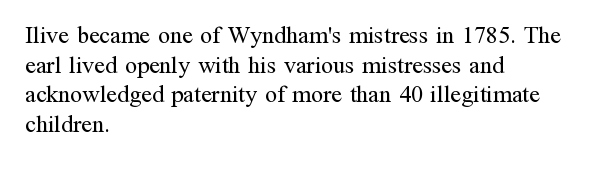
The image shows 24 px text type, upright; set left-aligned, line spacing 1.23x, normal letter spacing, not underlined.
